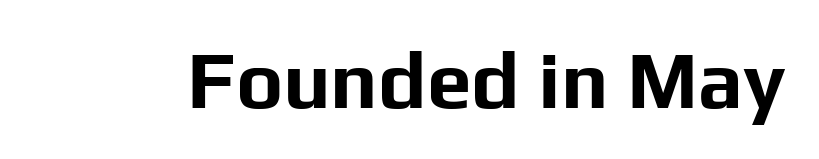
Classification — sans serif. The typesetting leans heavy: a genuine bold. The specimen omits any rule beneath the text block's lines. Here the designer chose a conventional face with non-uniform glyph widths.
